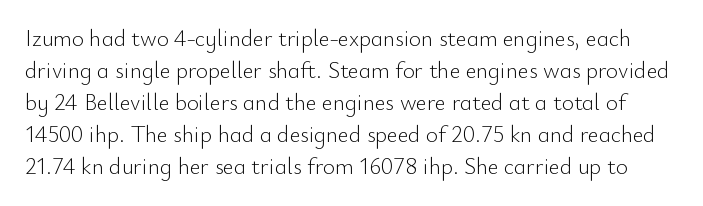
Q: Is the text bold? A: No.
Q: Is the text italic (slanted)? A: No, it is upright.
Q: Is the text underlined? A: No.
Q: Is the spacing between letters normal or unusually wide? A: Normal.
Q: Is the spacing between lines tight, normal or loose? A: Normal.
